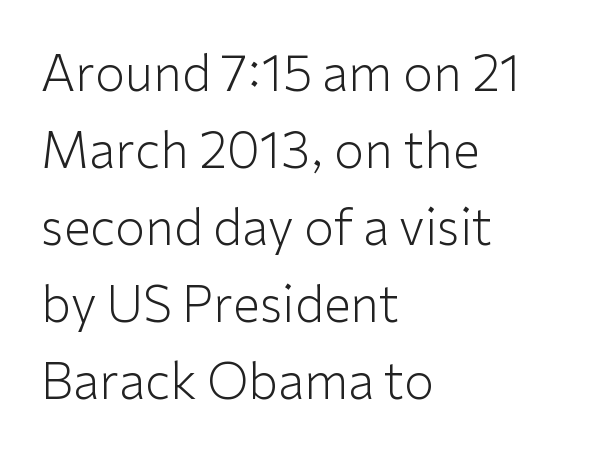
Q: Is the text bold? A: No.
Q: Is the text italic (slanted)? A: No, it is upright.
Q: Is the typeface a serif or a sans-serif typeface? A: Sans-serif.
Q: Is the text underlined? A: No.
Q: How is the paragraph aligned? A: Left-aligned.
Q: Is the spacing between letters normal or unusually wide? A: Normal.
Q: Is the spacing between lines tight, normal or loose? A: Normal.
Q: Width (condensed, normal, or wide)? A: Normal.
Q: Stroke contrast? A: Low.
Q: x-height? A: Medium.
Q: Monospaced? A: No.
